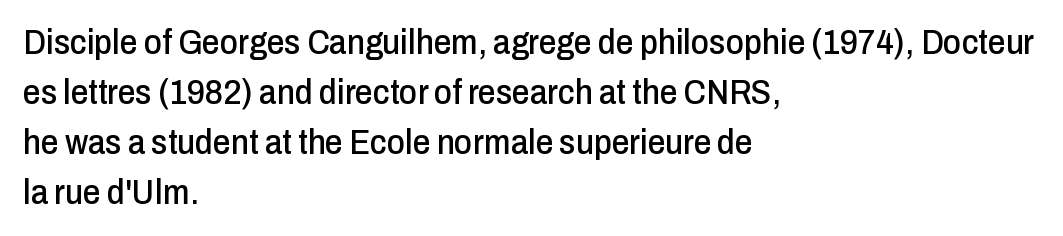
Q: Is the text italic (slanted)? A: No, it is upright.
Q: Is the typeface a serif or a sans-serif typeface? A: Sans-serif.
Q: Is the text underlined? A: No.
Q: How is the paragraph aligned? A: Left-aligned.
Q: Is the spacing between letters normal or unusually wide? A: Normal.
Q: Is the spacing between lines tight, normal or loose? A: Normal.
Q: Width (condensed, normal, or wide)? A: Condensed.
Q: Stroke contrast? A: Low.
Q: x-height? A: Medium.
Q: Monospaced? A: No.
